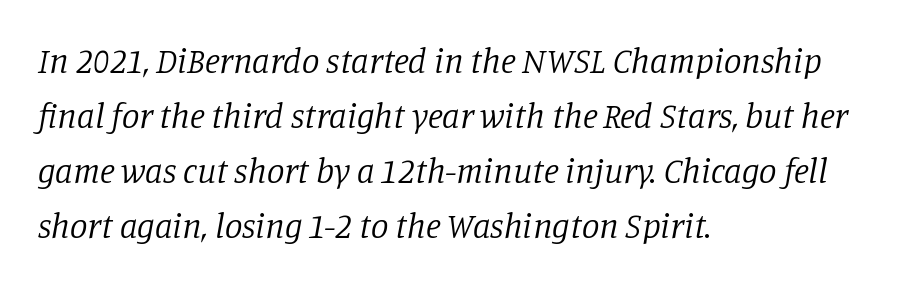
Q: Is the text bold? A: No.
Q: Is the text italic (slanted)? A: Yes, it leans right by about 11 degrees.
Q: Is the typeface a serif or a sans-serif typeface? A: Serif.
Q: Is the text underlined? A: No.
Q: How is the paragraph aligned? A: Left-aligned.
Q: Is the spacing between letters normal or unusually wide? A: Normal.
Q: Is the spacing between lines tight, normal or loose? A: Normal.
Q: Width (condensed, normal, or wide)? A: Normal.
Q: Stroke contrast? A: Low.
Q: x-height? A: Large.
Q: Monospaced? A: No.
